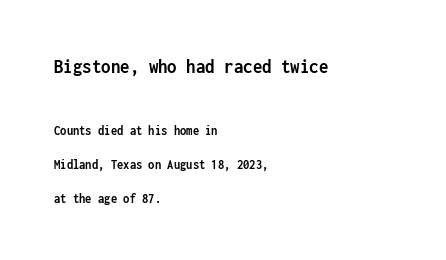
Q: Is the text bold? A: Yes.
Q: Is the text italic (slanted)? A: No, it is upright.
Q: Is the text underlined? A: No.
Q: How is the paragraph aligned? A: Left-aligned.
Q: Is the spacing between letters normal or unusually wide? A: Normal.
Q: Is the spacing between lines tight, normal or loose? A: Loose.
Q: Which block of text is set in a larger size, the first (top) or the second (bottom)? A: The first (top) one.
